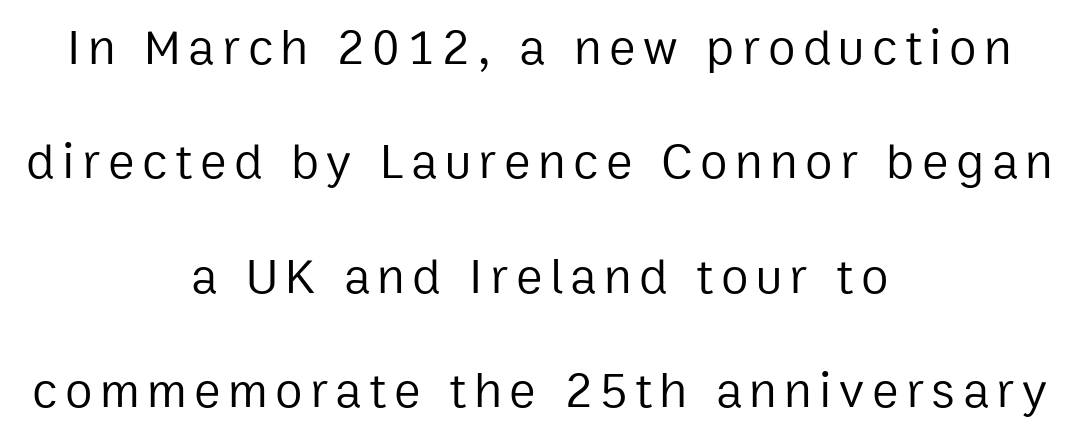
{"serif": "no", "italic": "no", "bold": "no", "weight": "regular", "width": "normal", "stroke_contrast": "low", "x_height": "medium", "monospaced": "no", "underline": "no", "align": "center", "line_spacing": "loose", "line_spacing_ratio": 2.29, "glyph_px": 50}
